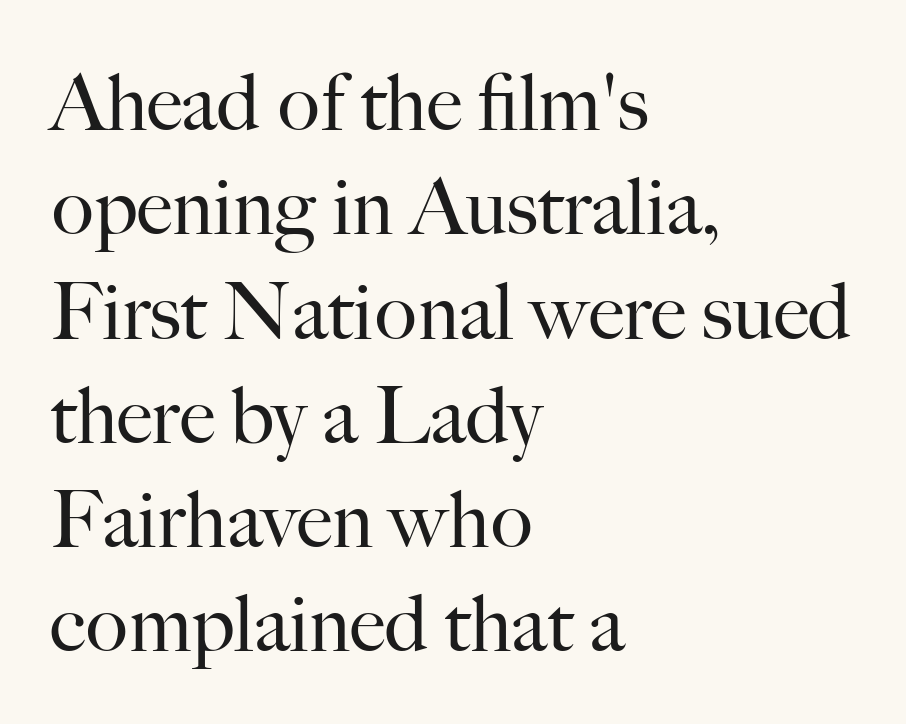
Q: Is the text bold? A: No.
Q: Is the text italic (slanted)? A: No, it is upright.
Q: Is the typeface a serif or a sans-serif typeface? A: Serif.
Q: Is the text underlined? A: No.
Q: How is the paragraph aligned? A: Left-aligned.
Q: Is the spacing between letters normal or unusually wide? A: Normal.
Q: Is the spacing between lines tight, normal or loose? A: Normal.
Q: Width (condensed, normal, or wide)? A: Normal.
Q: Stroke contrast? A: High.
Q: x-height? A: Small.
Q: Monospaced? A: No.
